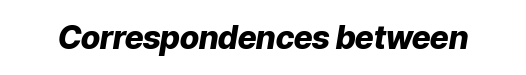
Only glyphs here, with clear space below each row. Heavy, bold letterforms. In terms of posture, this sample is oblique. Each letter keeps its own natural width here, so spacing adapts to shape. The letters sit at their default tracking, neither squeezed nor spread.
